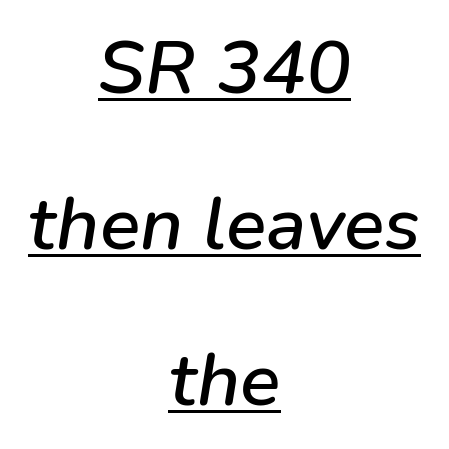
The image shows 75 px text type, italic (leaning right); set centered, loose line spacing (2.08x), normal letter spacing, underlined; low stroke contrast and a medium x-height.
